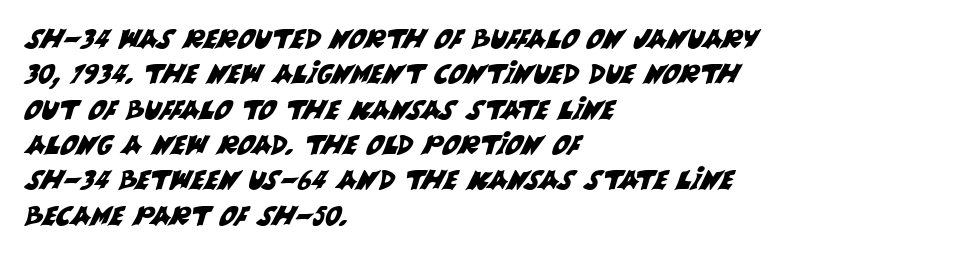
The image shows 27 px text type; set left-aligned, normal line spacing (1.31x), normal letter spacing, not underlined.
